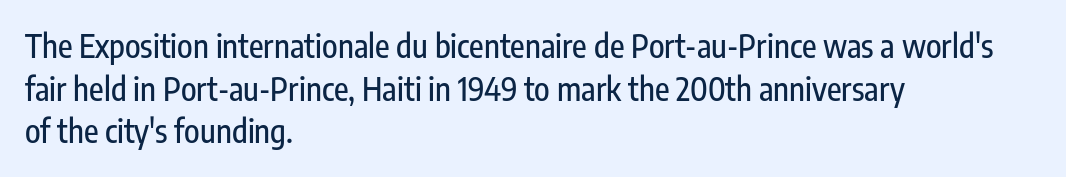
{"serif": "no", "italic": "no", "width": "condensed", "stroke_contrast": "low", "x_height": "medium", "monospaced": "no", "underline": "no", "align": "left", "line_spacing": "normal", "line_spacing_ratio": 1.33, "letter_spacing": "normal", "letter_spacing_em": 0.0, "glyph_px": 32}
